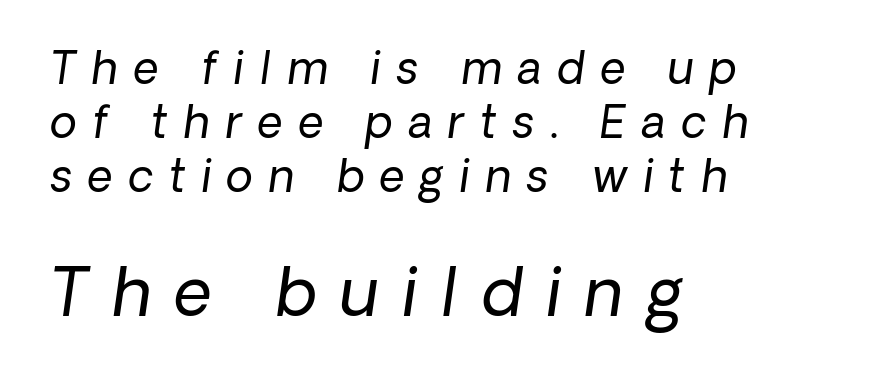
Style check: oblique. Honestly, there is no underline to notice here at all. Visually, the bottom section dominates because its glyphs are scaled up. Character widths vary here, with narrow letters taking less room than wide ones. Does extra space separate the letters? Yes, quite a lot of it.
